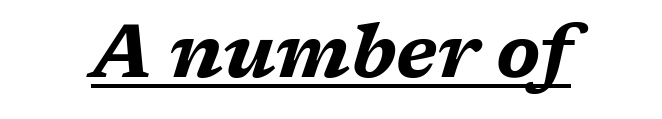
Plenty of ink on the page — the face is bold. Like a heading marked for emphasis, these lines bear an underscore. Short note: letters normally spaced. The rendering uses natural spacing where letterforms have individual widths.
